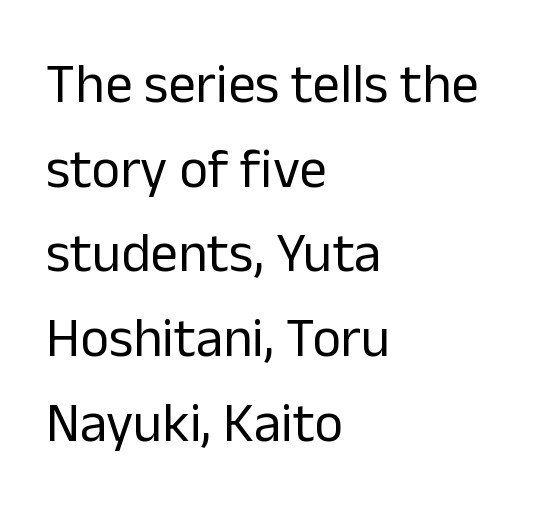
Q: Is the text bold? A: No.
Q: Is the text italic (slanted)? A: No, it is upright.
Q: Is the typeface a serif or a sans-serif typeface? A: Sans-serif.
Q: Is the text underlined? A: No.
Q: How is the paragraph aligned? A: Left-aligned.
Q: Is the spacing between letters normal or unusually wide? A: Normal.
Q: Is the spacing between lines tight, normal or loose? A: Normal.
Q: Width (condensed, normal, or wide)? A: Normal.
Q: Stroke contrast? A: Low.
Q: x-height? A: Medium.
Q: Monospaced? A: No.
